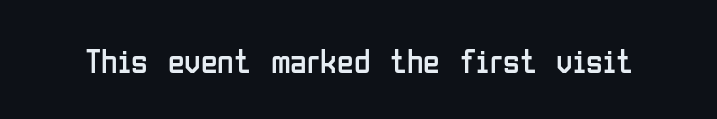
Q: Is the text bold? A: No.
Q: Is the text italic (slanted)? A: No, it is upright.
Q: Is the typeface a serif or a sans-serif typeface? A: Sans-serif.
Q: Is the text underlined? A: No.
Q: Is the spacing between letters normal or unusually wide? A: Normal.
Q: Width (condensed, normal, or wide)? A: Condensed.
Q: Stroke contrast? A: Low.
Q: x-height? A: Medium.
Q: Monospaced? A: No.
